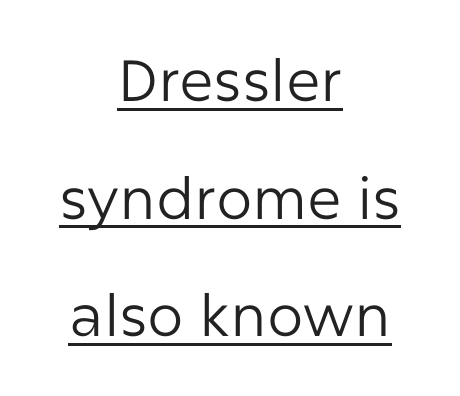
{"serif": "no", "italic": "no", "bold": "no", "weight": "regular", "width": "normal", "stroke_contrast": "low", "x_height": "medium", "monospaced": "no", "underline": "yes", "align": "center", "line_spacing": "loose", "line_spacing_ratio": 2.03, "letter_spacing": "normal", "letter_spacing_em": 0.0, "glyph_px": 58}
